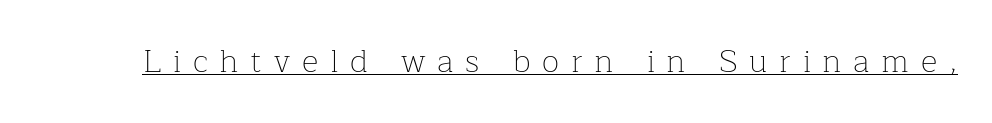
Q: Is the text bold? A: No.
Q: Is the text italic (slanted)? A: No, it is upright.
Q: Is the typeface a serif or a sans-serif typeface? A: Serif.
Q: Is the text underlined? A: Yes.
Q: Is the spacing between letters normal or unusually wide? A: Unusually wide.
Q: Width (condensed, normal, or wide)? A: Normal.
Q: Stroke contrast? A: Low.
Q: x-height? A: Medium.
Q: Monospaced? A: No.
